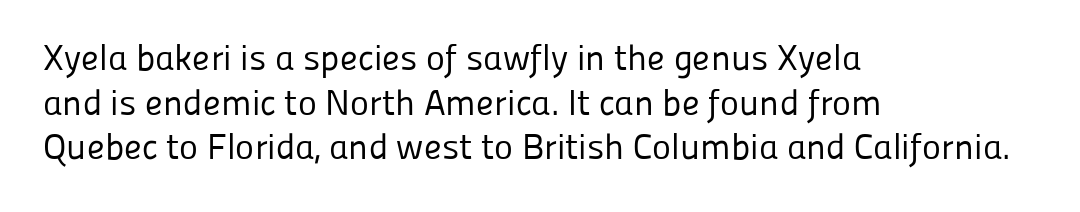
Q: Is the text bold? A: No.
Q: Is the text italic (slanted)? A: No, it is upright.
Q: Is the typeface a serif or a sans-serif typeface? A: Sans-serif.
Q: Is the text underlined? A: No.
Q: How is the paragraph aligned? A: Left-aligned.
Q: Is the spacing between letters normal or unusually wide? A: Normal.
Q: Width (condensed, normal, or wide)? A: Normal.
Q: Stroke contrast? A: Low.
Q: x-height? A: Medium.
Q: Monospaced? A: No.
